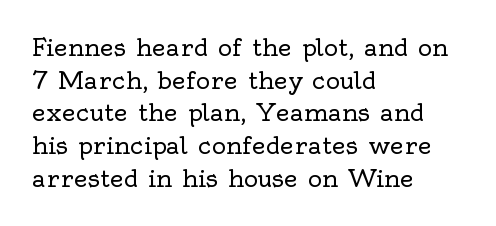
Q: Is the text bold? A: No.
Q: Is the text italic (slanted)? A: No, it is upright.
Q: Is the text underlined? A: No.
Q: How is the paragraph aligned? A: Left-aligned.
Q: Is the spacing between letters normal or unusually wide? A: Normal.
Q: Is the spacing between lines tight, normal or loose? A: Normal.
